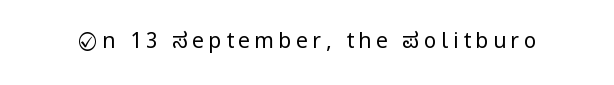
Q: Is the text bold? A: No.
Q: Is the text italic (slanted)? A: No, it is upright.
Q: Is the text underlined? A: No.
Q: Is the spacing between letters normal or unusually wide? A: Unusually wide.
